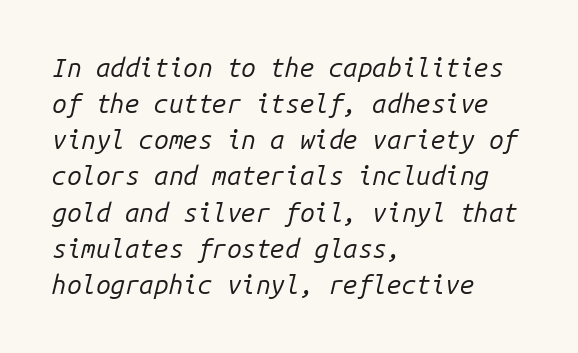
Q: Is the text bold? A: No.
Q: Is the text italic (slanted)? A: Yes, it leans right by about 14 degrees.
Q: Is the text underlined? A: No.
Q: How is the paragraph aligned? A: Left-aligned.
Q: Is the spacing between letters normal or unusually wide? A: Normal.
Q: Is the spacing between lines tight, normal or loose? A: Normal.
